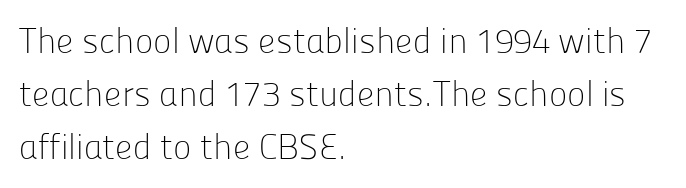
{"serif": "no", "italic": "no", "bold": "no", "weight": "light", "width": "normal", "stroke_contrast": "low", "x_height": "medium", "monospaced": "no", "underline": "no", "align": "left", "line_spacing": "normal", "line_spacing_ratio": 1.52, "letter_spacing": "normal", "letter_spacing_em": 0.0, "glyph_px": 35}
